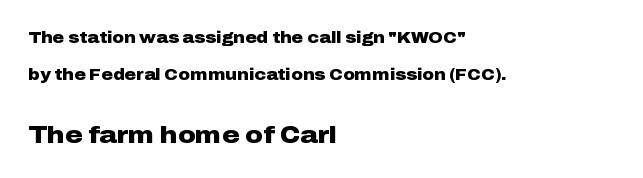
The image shows 24 px bold type, upright; set left-aligned, loose line spacing (2.32x), normal letter spacing, not underlined; the second (bottom) block is 1.5x larger.
